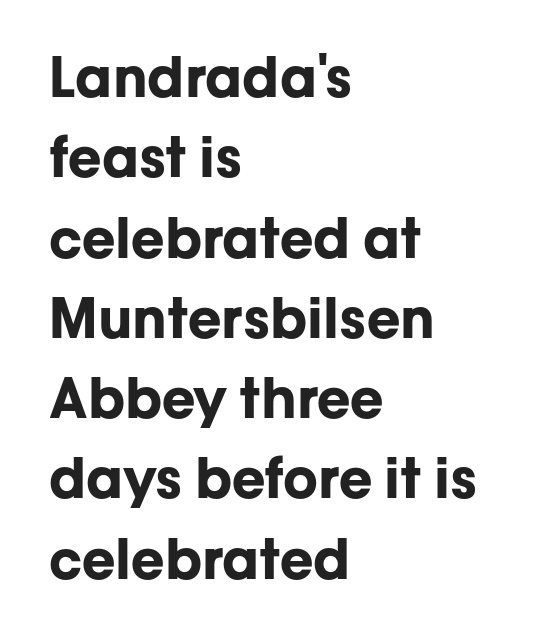
The image shows 55 px bold sans-serif type, upright; set left-aligned, normal line spacing (1.46x), normal letter spacing, not underlined; low stroke contrast and a medium x-height.
